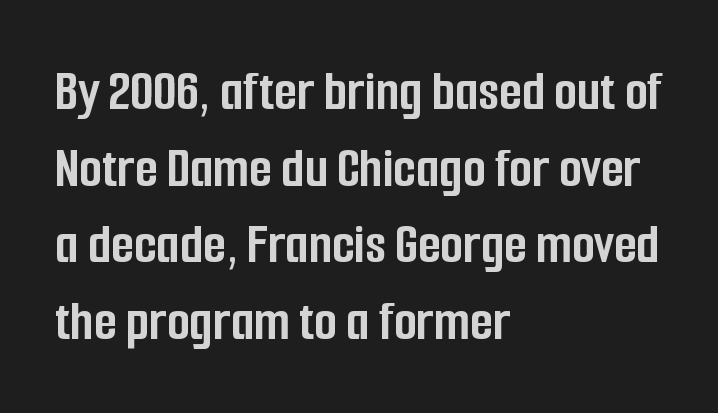
Q: Is the text bold? A: Yes.
Q: Is the text italic (slanted)? A: No, it is upright.
Q: Is the typeface a serif or a sans-serif typeface? A: Sans-serif.
Q: Is the text underlined? A: No.
Q: How is the paragraph aligned? A: Left-aligned.
Q: Is the spacing between letters normal or unusually wide? A: Normal.
Q: Is the spacing between lines tight, normal or loose? A: Normal.
Q: Width (condensed, normal, or wide)? A: Condensed.
Q: Stroke contrast? A: Low.
Q: x-height? A: Medium.
Q: Monospaced? A: No.
